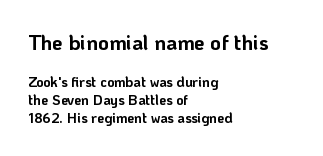
The image shows 21 px bold type, upright; set left-aligned, normal line spacing (1.29x), normal letter spacing, not underlined; the first (top) block is 1.5x larger.
